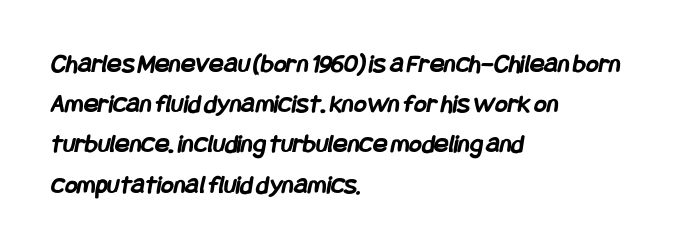
The image shows 27 px bold type; set left-aligned, normal line spacing (1.49x), normal letter spacing, not underlined.
